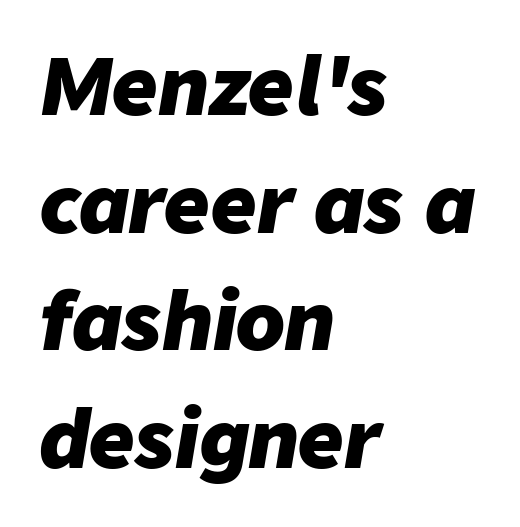
Q: Is the text bold? A: Yes.
Q: Is the text italic (slanted)? A: Yes, it leans right by about 9 degrees.
Q: Is the text underlined? A: No.
Q: How is the paragraph aligned? A: Left-aligned.
Q: Is the spacing between letters normal or unusually wide? A: Normal.
Q: Is the spacing between lines tight, normal or loose? A: Normal.
Q: Width (condensed, normal, or wide)? A: Normal.
Q: Stroke contrast? A: Low.
Q: x-height? A: Medium.
Q: Monospaced? A: No.
